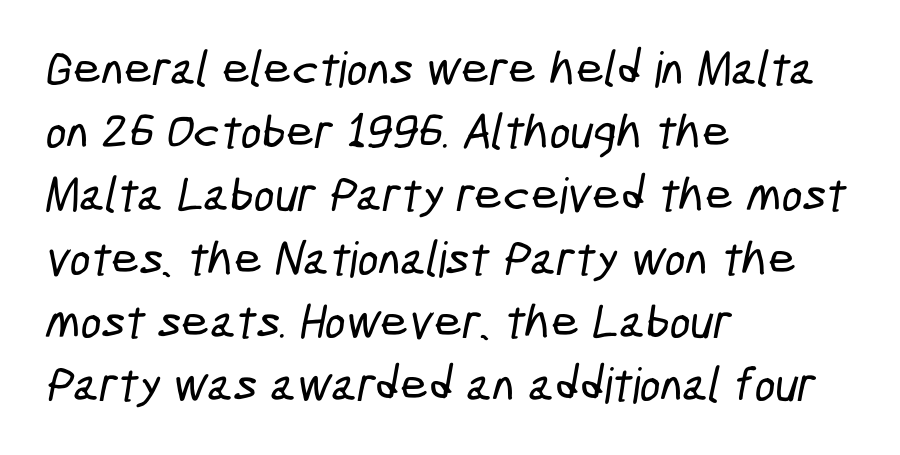
{"serif": "no", "width": "condensed", "stroke_contrast": "low", "x_height": "medium", "monospaced": "no", "underline": "no", "align": "left", "line_spacing": "normal", "line_spacing_ratio": 1.29, "letter_spacing": "normal", "letter_spacing_em": 0.0, "glyph_px": 49}
